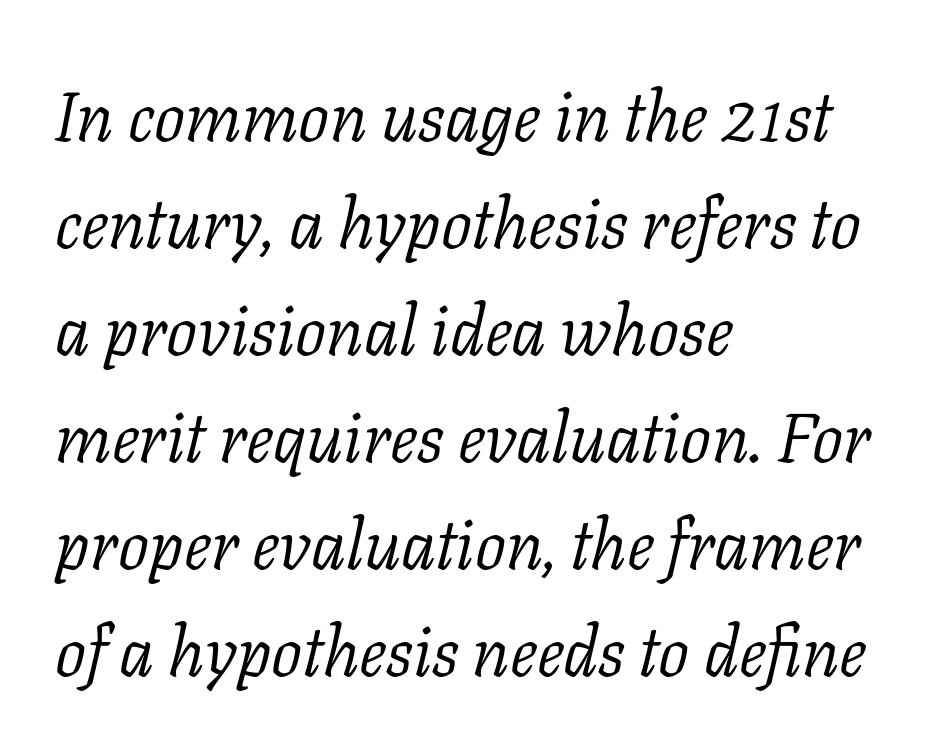
{"serif": "yes", "italic": "yes", "lean": "right", "slant_degrees": 11, "bold": "no", "weight": "light", "width": "normal", "stroke_contrast": "low", "x_height": "medium", "monospaced": "no", "underline": "no", "align": "left", "line_spacing": "normal", "line_spacing_ratio": 1.55, "letter_spacing": "normal", "letter_spacing_em": 0.0, "glyph_px": 69}
